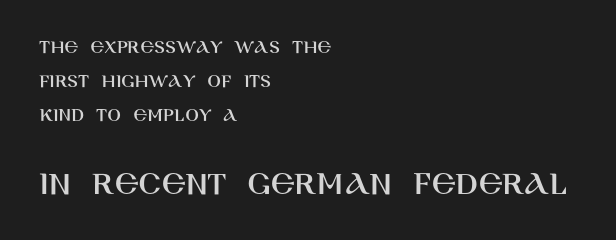
Q: Is the text italic (slanted)? A: No, it is upright.
Q: Is the typeface a serif or a sans-serif typeface? A: Sans-serif.
Q: Is the text underlined? A: No.
Q: How is the paragraph aligned? A: Left-aligned.
Q: Is the spacing between letters normal or unusually wide? A: Normal.
Q: Is the spacing between lines tight, normal or loose? A: Normal.
Q: Which block of text is set in a larger size, the first (top) or the second (bottom)? A: The second (bottom) one.
Q: Width (condensed, normal, or wide)? A: Normal.
Q: Stroke contrast? A: High.
Q: x-height? A: Large.
Q: Monospaced? A: No.
